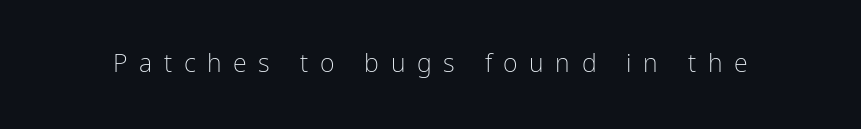
The image shows 25 px text type, upright; set unusually wide letter spacing (+0.46 em), not underlined.
